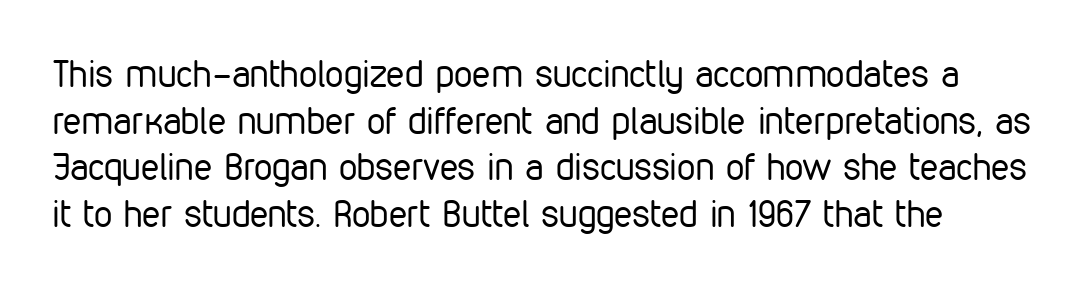
Q: Is the text bold? A: No.
Q: Is the text italic (slanted)? A: No, it is upright.
Q: Is the typeface a serif or a sans-serif typeface? A: Sans-serif.
Q: Is the text underlined? A: No.
Q: Is the spacing between letters normal or unusually wide? A: Normal.
Q: Is the spacing between lines tight, normal or loose? A: Normal.
Q: Width (condensed, normal, or wide)? A: Condensed.
Q: Stroke contrast? A: Low.
Q: x-height? A: Medium.
Q: Monospaced? A: No.
